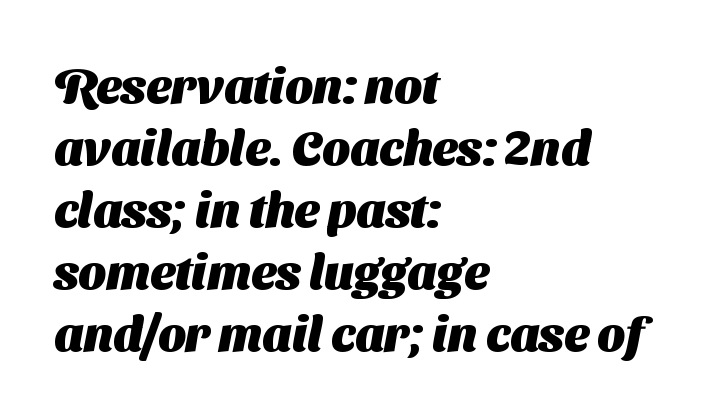
The image shows 48 px heavy sans-serif type; set left-aligned, normal line spacing (1.29x), normal letter spacing, not underlined; medium stroke contrast and a medium x-height.
